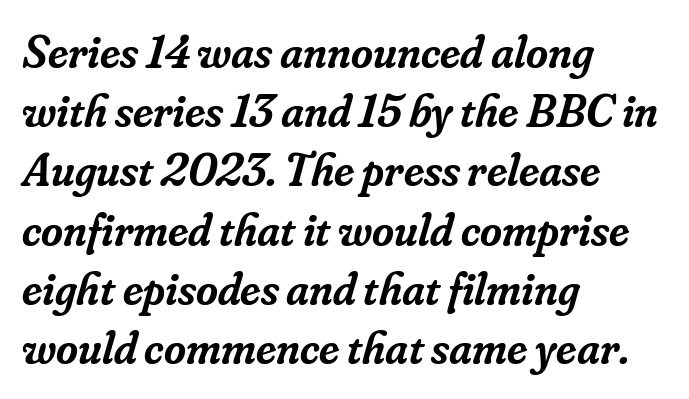
The image shows 47 px semibold serif type, italic (leaning right); set left-aligned, normal line spacing (1.26x), normal letter spacing, not underlined; low stroke contrast and a small x-height.
